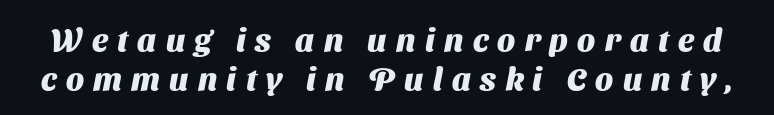
The image shows 32 px heavy sans-serif type; set line spacing 1.23x, unusually wide letter spacing (+0.29 em), not underlined; medium stroke contrast and a medium x-height.
